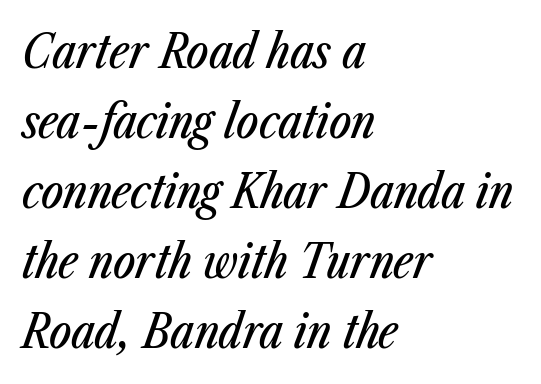
Whoever set this chose a conventional vertical rhythm. Honestly, the letter spacing is just normal — you wouldn't notice it. You could not count columns in this text — the font is proportionally spaced. This is oblique type, the kind used for emphasis or titles.
